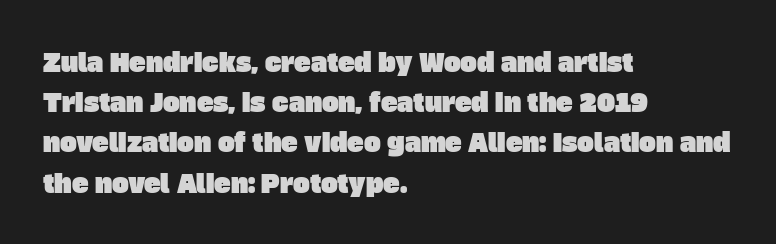
The image shows 25 px text type; set left-aligned, normal line spacing (1.61x), normal letter spacing, not underlined.
